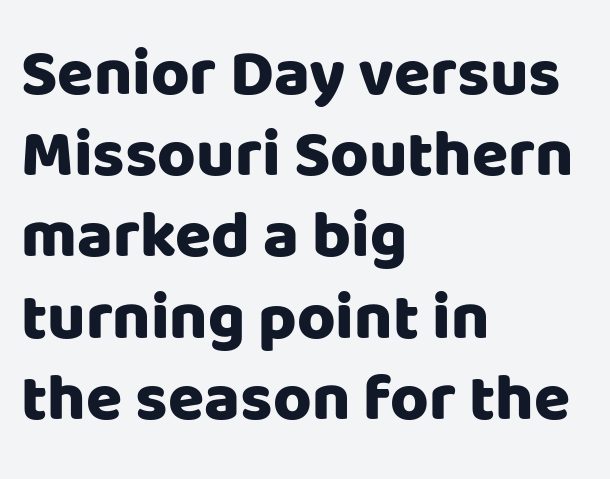
The space directly below the letters is spotless. The letters are bold, with thick, heavy strokes. Casual observation: everything's shoved over to the left. In terms of letterform style, serifs are entirely absent. Looks like regular typesetting: each glyph gets only the width it needs. Italic: no, the glyphs are upright roman.
